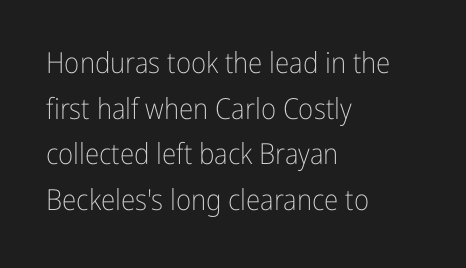
The image shows 29 px light, condensed sans-serif type, upright; set left-aligned, normal line spacing (1.57x), normal letter spacing, not underlined; low stroke contrast and a medium x-height.
